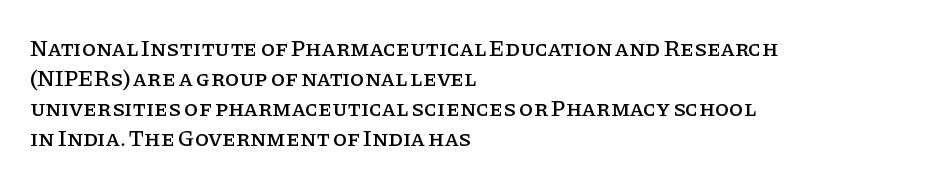
Q: Is the text italic (slanted)? A: No, it is upright.
Q: Is the text underlined? A: No.
Q: How is the paragraph aligned? A: Left-aligned.
Q: Is the spacing between letters normal or unusually wide? A: Normal.
Q: Is the spacing between lines tight, normal or loose? A: Normal.
